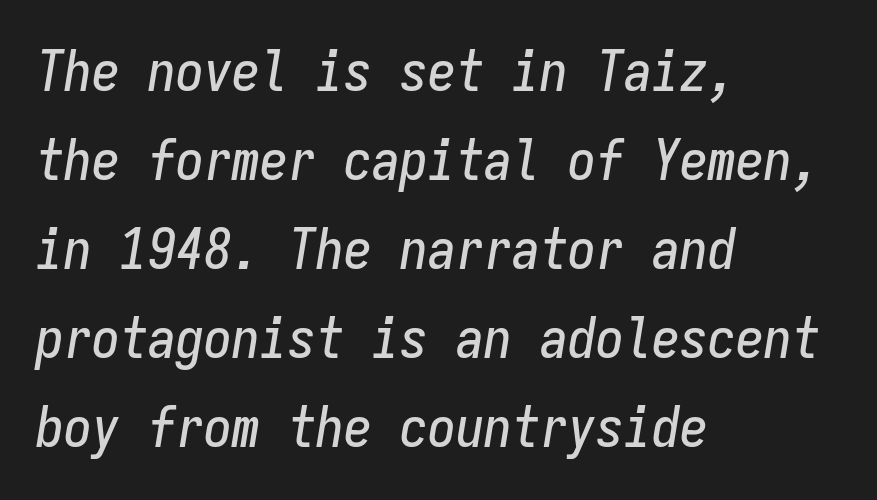
{"italic": "yes", "lean": "right", "slant_degrees": 9, "width": "condensed", "stroke_contrast": "low", "x_height": "medium", "monospaced": "yes", "underline": "no", "align": "left", "line_spacing": "normal", "line_spacing_ratio": 1.59, "letter_spacing": "normal", "letter_spacing_em": 0.0, "glyph_px": 56}
